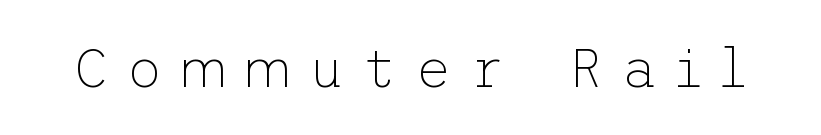
{"serif": "no", "italic": "no", "bold": "no", "weight": "thin", "width": "normal", "stroke_contrast": "low", "x_height": "medium", "underline": "no", "letter_spacing": "wide", "letter_spacing_em": 0.32, "glyph_px": 55}
